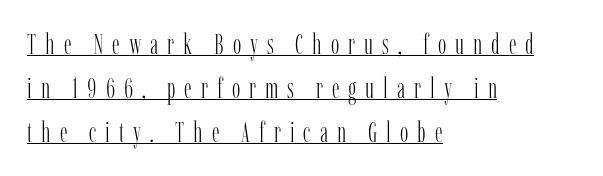
The image shows 28 px light, condensed serif type, upright; set left-aligned, normal line spacing (1.57x), unusually wide letter spacing (+0.32 em), underlined; low stroke contrast and a medium x-height.
